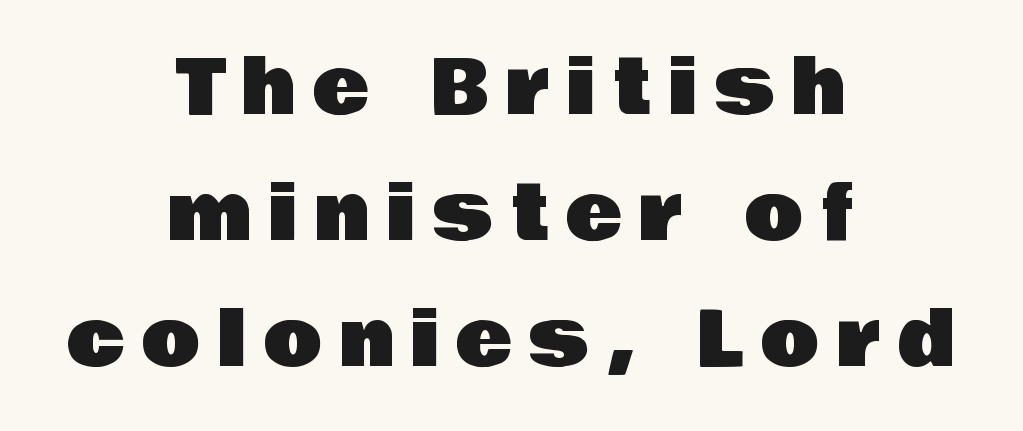
{"serif": "no", "italic": "no", "width": "normal", "stroke_contrast": "low", "x_height": "large", "monospaced": "no", "underline": "no", "align": "center", "line_spacing": "normal", "line_spacing_ratio": 1.66, "letter_spacing": "wide", "letter_spacing_em": 0.23, "glyph_px": 76}
